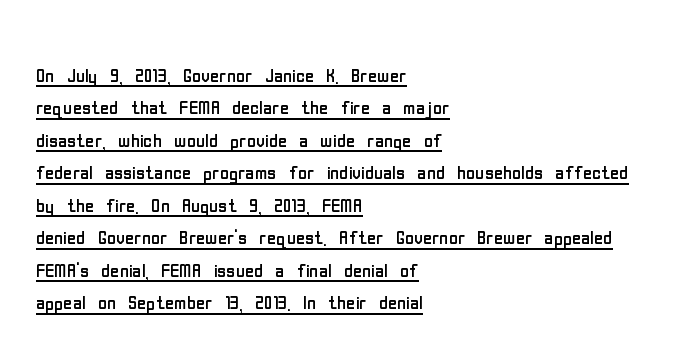
Weight class: somewhere from thin through regular. The passage shown stacks its lines at a standard gap. Casual observation: everything's shoved over to the left. Quick note: not italic, upright.
